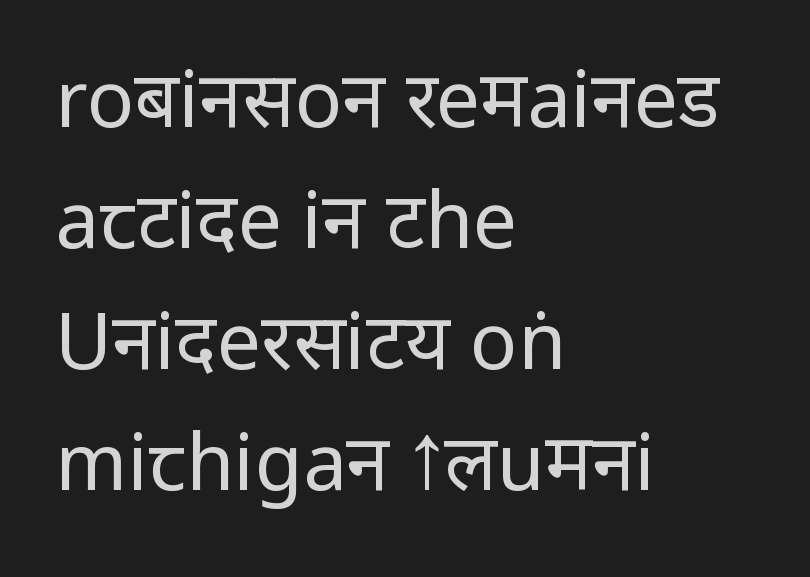
Line spacing here is normal. The letters sit at their default tracking, neither squeezed nor spread. Stems and bowls with no extra thickness — not bold. Stroke terminals: plain, sans-serif. The gap between lines stays unmarked. The lettering holds an erect, upright posture throughout.
